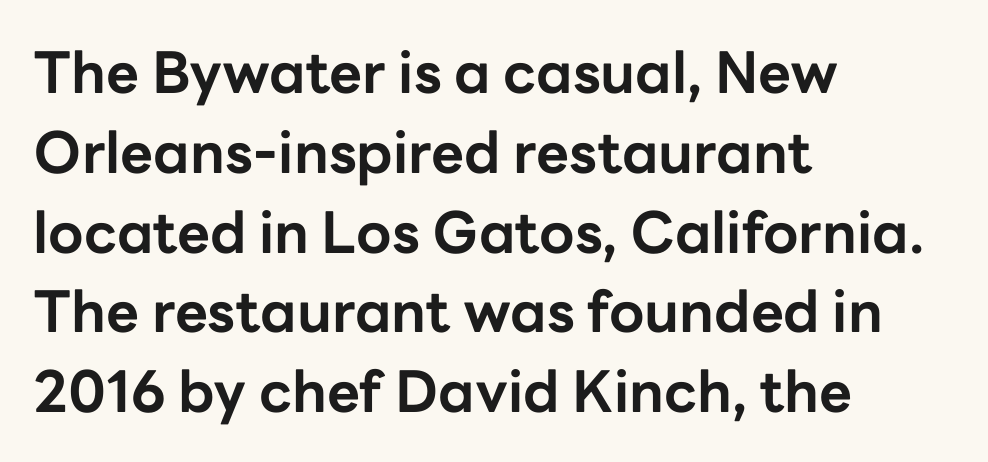
{"serif": "no", "italic": "no", "bold": "yes", "weight": "bold", "width": "normal", "stroke_contrast": "low", "x_height": "medium", "monospaced": "no", "underline": "no", "align": "left", "line_spacing": "normal", "line_spacing_ratio": 1.4, "letter_spacing": "normal", "letter_spacing_em": 0.0, "glyph_px": 57}
